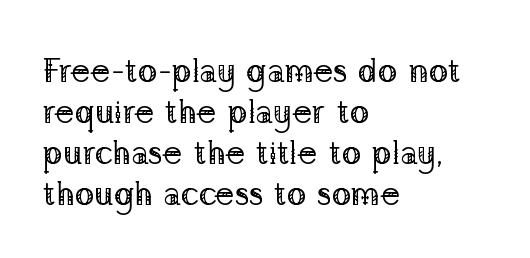
Q: Is the text bold? A: No.
Q: Is the text italic (slanted)? A: No, it is upright.
Q: Is the typeface a serif or a sans-serif typeface? A: Serif.
Q: Is the text underlined? A: No.
Q: How is the paragraph aligned? A: Left-aligned.
Q: Is the spacing between letters normal or unusually wide? A: Normal.
Q: Width (condensed, normal, or wide)? A: Normal.
Q: Stroke contrast? A: Low.
Q: x-height? A: Medium.
Q: Monospaced? A: No.
